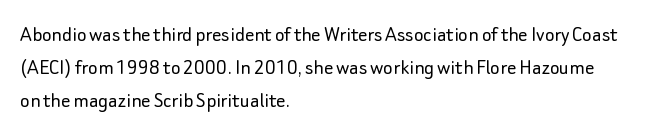
Q: Is the text bold? A: No.
Q: Is the text italic (slanted)? A: No, it is upright.
Q: Is the text underlined? A: No.
Q: How is the paragraph aligned? A: Left-aligned.
Q: Is the spacing between letters normal or unusually wide? A: Normal.
Q: Is the spacing between lines tight, normal or loose? A: Normal.
